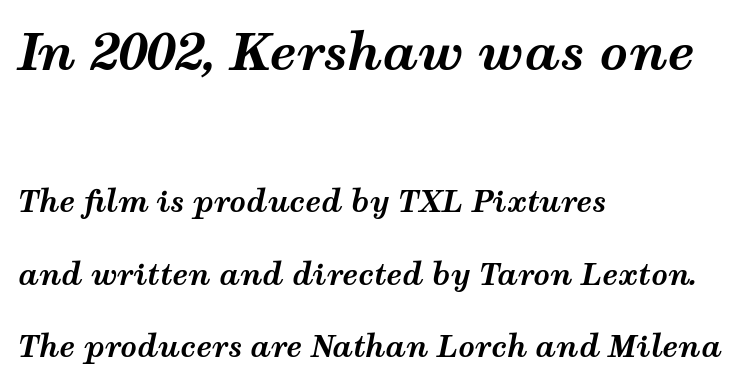
Caption: bold face, heavy strokes. Proportional: the letters do not fall into vertical columns. A typesetter would call this leading open, well beyond the default. Typesetter's note — upper block bumped up in size, lower block left smaller. The rag falls on the right side of this text block.
